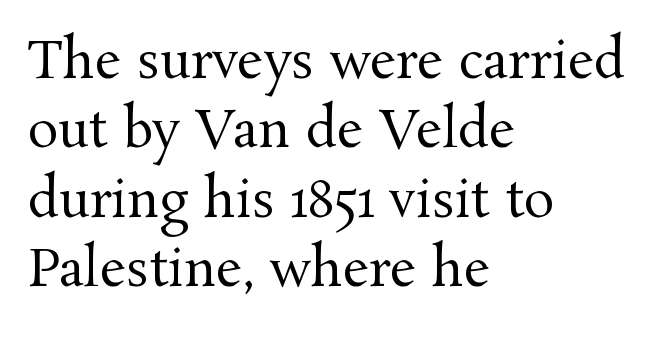
{"serif": "yes", "italic": "no", "bold": "no", "weight": "regular", "width": "normal", "stroke_contrast": "medium", "x_height": "medium", "monospaced": "no", "underline": "no", "align": "left", "line_spacing": "normal", "line_spacing_ratio": 1.36, "letter_spacing": "normal", "letter_spacing_em": 0.0, "glyph_px": 51}
